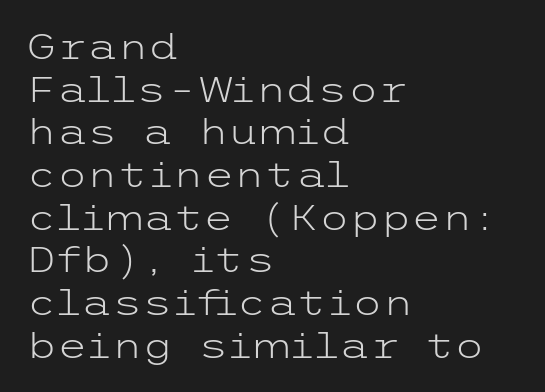
Teacher's note: observe the even left margin — that is flush-left alignment. Observe the absence of serifs on each vertical stroke in this sample. The baseline area is clear. The face used here is rendered with its standard letterfit.
